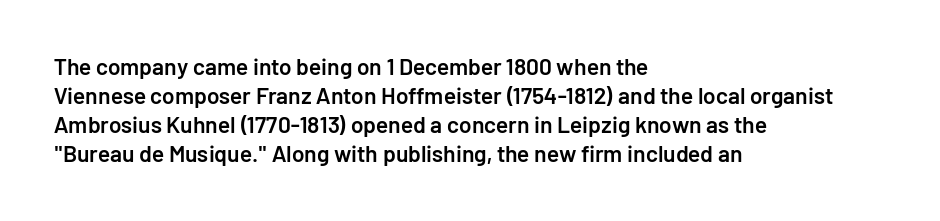
Q: Is the text bold? A: Semi-bold.
Q: Is the text italic (slanted)? A: No, it is upright.
Q: Is the text underlined? A: No.
Q: How is the paragraph aligned? A: Left-aligned.
Q: Is the spacing between letters normal or unusually wide? A: Normal.
Q: Is the spacing between lines tight, normal or loose? A: Normal.
